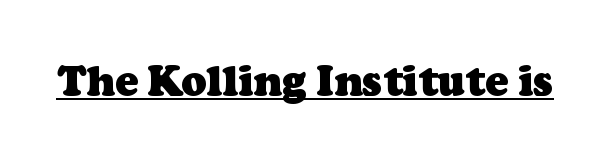
Q: Is the text bold? A: Yes.
Q: Is the typeface a serif or a sans-serif typeface? A: Serif.
Q: Is the text underlined? A: Yes.
Q: Is the spacing between letters normal or unusually wide? A: Normal.
Q: Width (condensed, normal, or wide)? A: Normal.
Q: Stroke contrast? A: Low.
Q: x-height? A: Medium.
Q: Monospaced? A: No.
